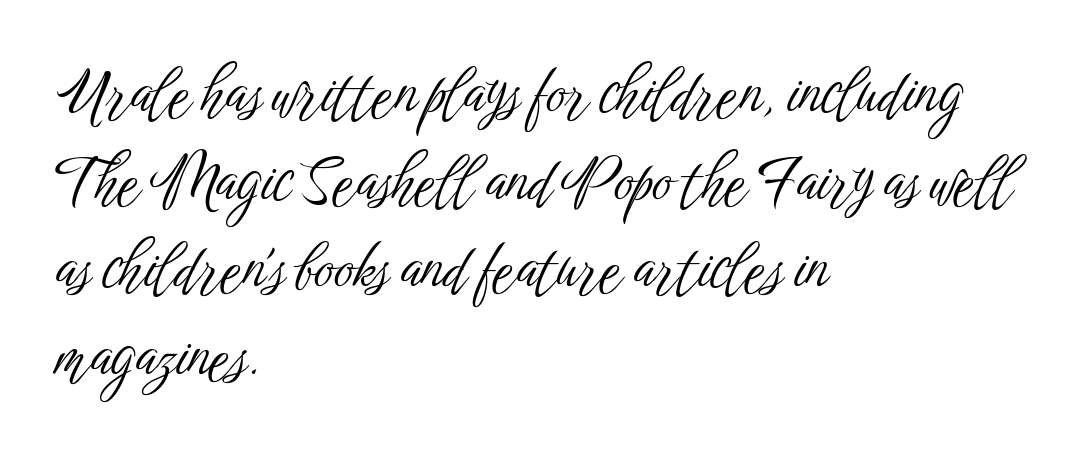
The rendering anchors every line to the left-hand side. A typesetter would call this proportional, since set widths differ per character. No letter is thick-stroked: the sample isn't bold.
